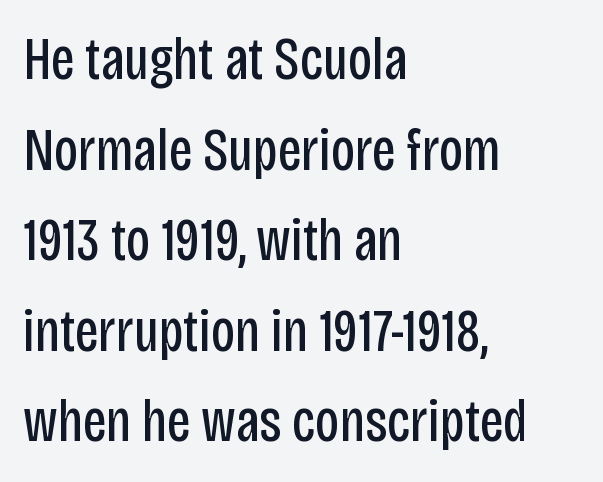
The characters are drawn with everyday or finer stroke widths. A typesetter would call this zero additional tracking. The specimen reads as upright at a glance. The rendering uses a moderate line-height, typical for paragraphs.
